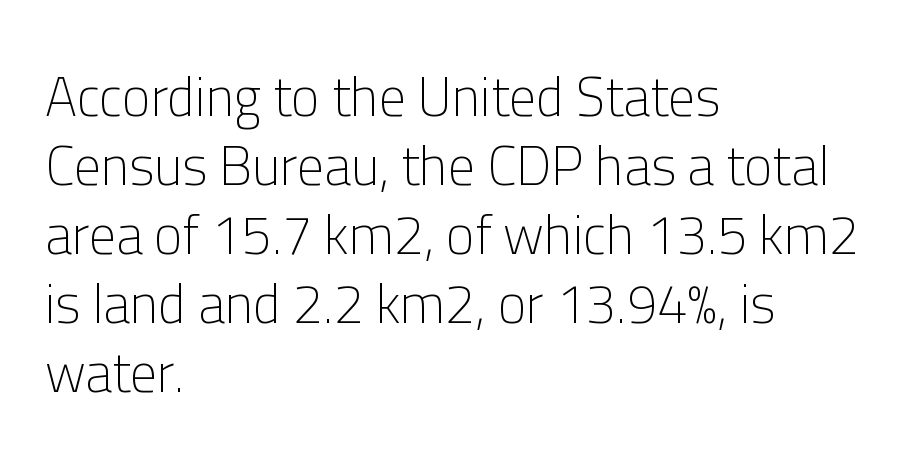
{"serif": "no", "italic": "no", "bold": "no", "weight": "light", "width": "normal", "stroke_contrast": "low", "x_height": "medium", "monospaced": "no", "underline": "no", "align": "left", "line_spacing": "normal", "line_spacing_ratio": 1.28, "letter_spacing": "normal", "letter_spacing_em": 0.0, "glyph_px": 54}
